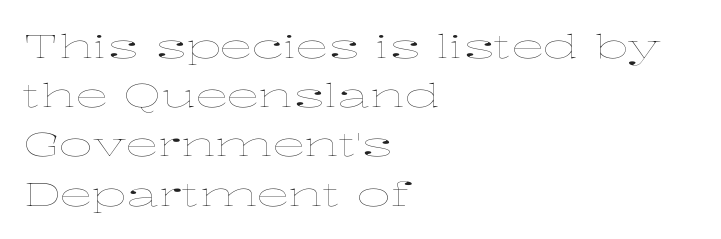
The image shows 33 px thin, wide type, upright; set left-aligned, normal line spacing (1.49x), normal letter spacing, not underlined; low stroke contrast and a medium x-height.
